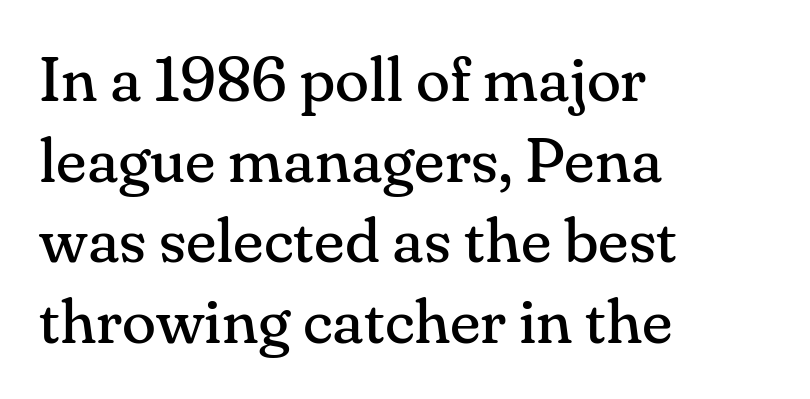
Note: serifs present on the glyphs. Quick note: not italic, upright. The strokes carry an ordinary text weight at most. Anything drawn beneath the words? Only blank space.
